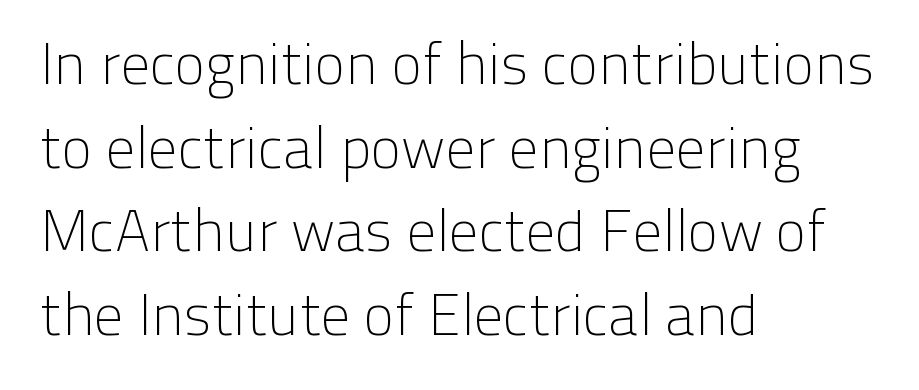
Is there any slant? The stems are plumb. Stems and bowls with no extra thickness — not bold. Letter spacing: default. Horizontally, the lines are justified to the leading edge only. The text was rendered using a sans face with plain stroke endings.
